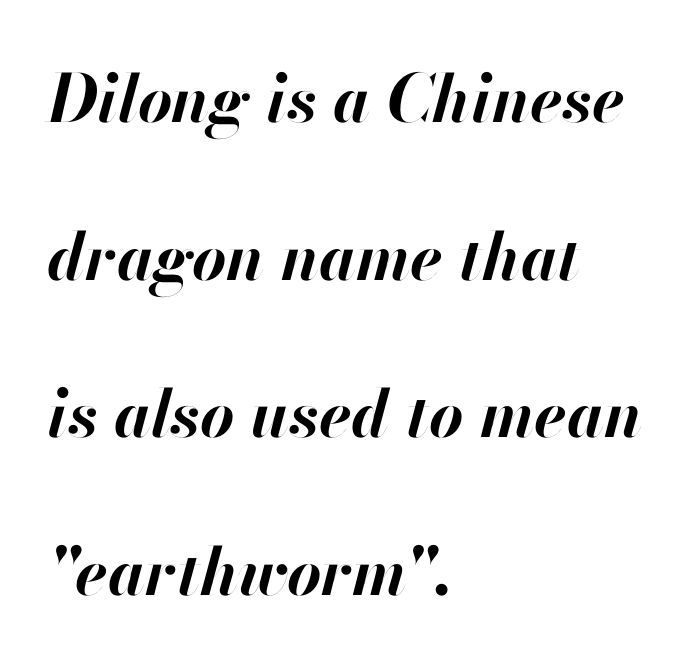
{"italic": "yes", "lean": "right", "slant_degrees": 13, "bold": "yes", "weight": "bold", "width": "normal", "stroke_contrast": "high", "x_height": "small", "monospaced": "no", "underline": "no", "align": "left", "line_spacing": "loose", "line_spacing_ratio": 2.39, "letter_spacing": "normal", "letter_spacing_em": 0.0, "glyph_px": 66}
